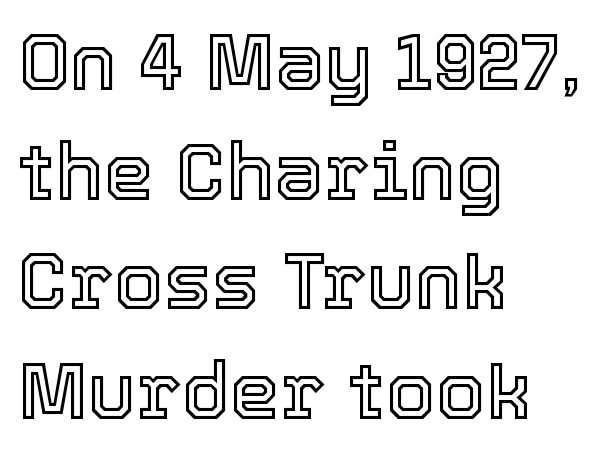
The image shows 80 px text type, upright; set left-aligned, normal line spacing (1.37x), normal letter spacing, not underlined; a medium x-height.
